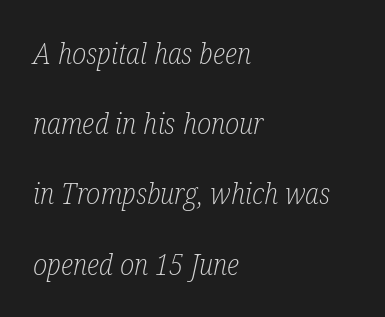
Q: Is the text bold? A: No.
Q: Is the text italic (slanted)? A: Yes, it leans right by about 12 degrees.
Q: Is the typeface a serif or a sans-serif typeface? A: Serif.
Q: Is the text underlined? A: No.
Q: How is the paragraph aligned? A: Left-aligned.
Q: Is the spacing between letters normal or unusually wide? A: Normal.
Q: Is the spacing between lines tight, normal or loose? A: Loose.
Q: Width (condensed, normal, or wide)? A: Condensed.
Q: Stroke contrast? A: Low.
Q: x-height? A: Medium.
Q: Monospaced? A: No.
